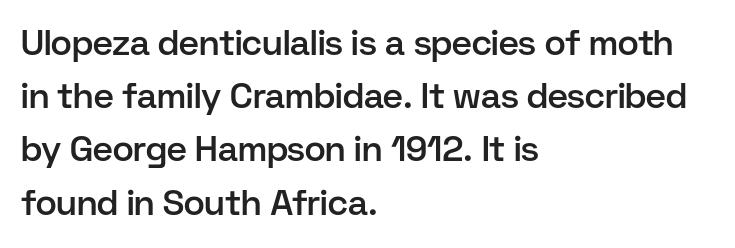
{"serif": "no", "italic": "no", "bold": "semi", "weight": "semibold", "width": "normal", "stroke_contrast": "low", "x_height": "medium", "monospaced": "no", "underline": "no", "align": "left", "line_spacing": "normal", "line_spacing_ratio": 1.52, "letter_spacing": "normal", "letter_spacing_em": 0.0, "glyph_px": 35}
